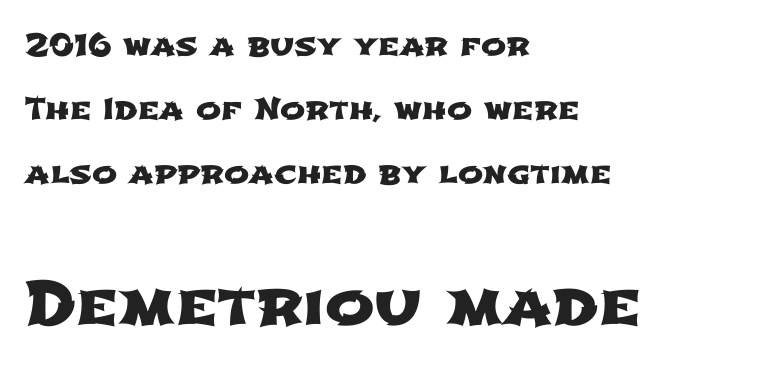
The image shows 59 px wide sans-serif type; set left-aligned, loose line spacing (2.14x), normal letter spacing, not underlined; the second (bottom) block is 1.97x larger; low stroke contrast and a medium x-height.
